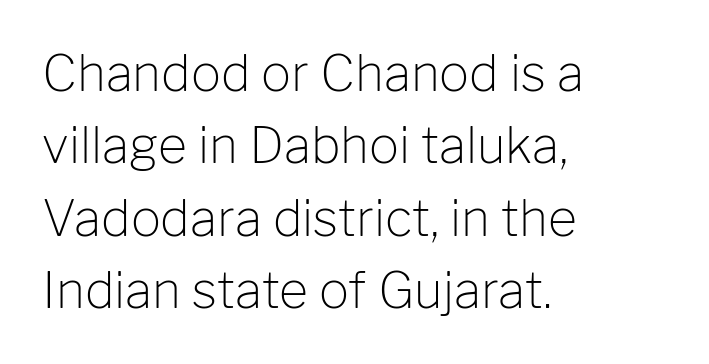
{"serif": "no", "italic": "no", "bold": "no", "weight": "light", "width": "normal", "stroke_contrast": "low", "x_height": "medium", "monospaced": "no", "underline": "no", "align": "left", "line_spacing": "normal", "line_spacing_ratio": 1.45, "letter_spacing": "normal", "letter_spacing_em": 0.0, "glyph_px": 50}
